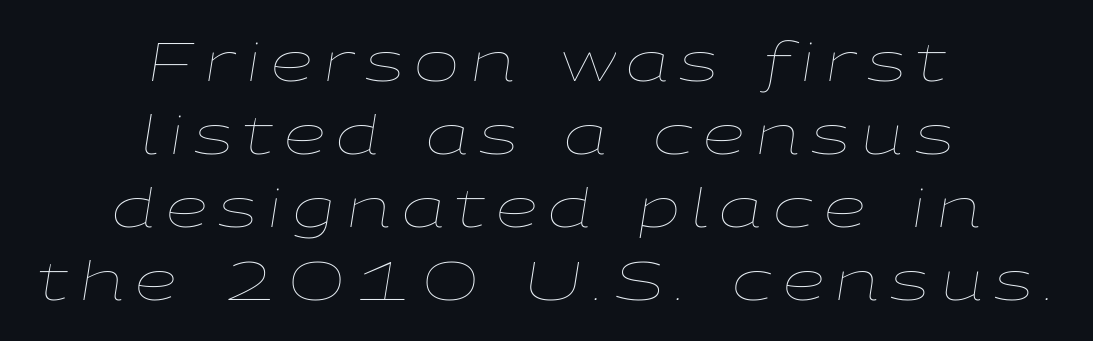
Q: Is the text bold? A: No.
Q: Is the text italic (slanted)? A: Yes, it leans right by about 9 degrees.
Q: Is the text underlined? A: No.
Q: How is the paragraph aligned? A: Centered.
Q: Is the spacing between letters normal or unusually wide? A: Unusually wide.
Q: Is the spacing between lines tight, normal or loose? A: Normal.
Q: Width (condensed, normal, or wide)? A: Wide.
Q: Stroke contrast? A: Low.
Q: x-height? A: Medium.
Q: Monospaced? A: No.
